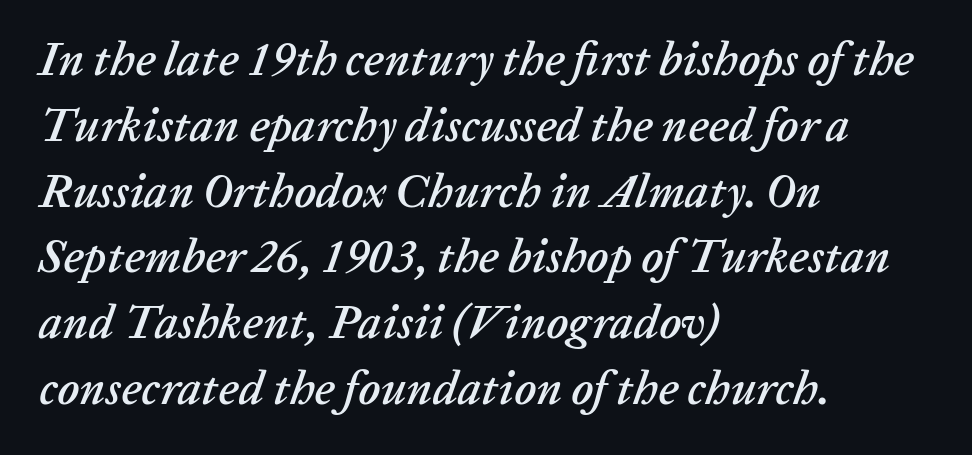
The image shows 47 px text type, italic (leaning right); set left-aligned, normal line spacing (1.4x), normal letter spacing, not underlined; low stroke contrast and a medium x-height.
